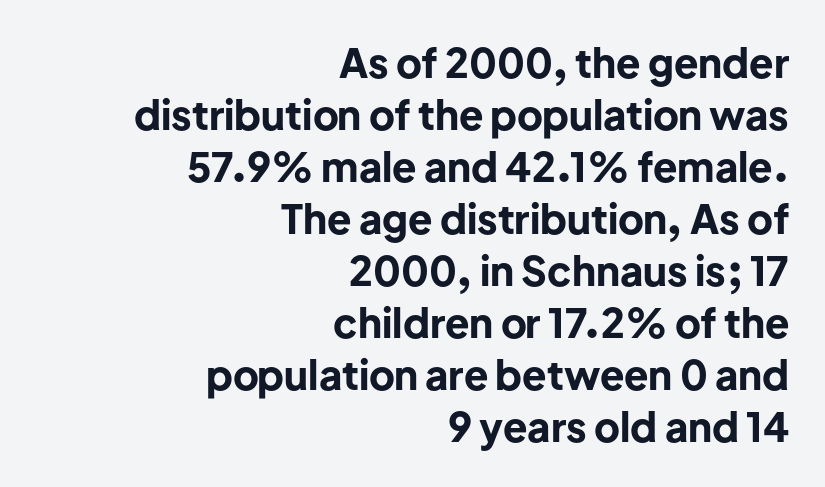
{"serif": "no", "italic": "no", "bold": "yes", "weight": "bold", "width": "normal", "stroke_contrast": "low", "x_height": "medium", "monospaced": "no", "underline": "no", "align": "right", "line_spacing": "normal", "line_spacing_ratio": 1.3, "letter_spacing": "normal", "letter_spacing_em": 0.0, "glyph_px": 40}
